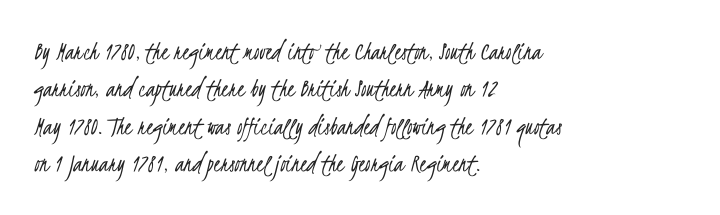
Caption: face not bold, strokes unweighted. Short note: letters normally spaced. The area under the type is left untouched. Typeset ragged right — the left edge is the straight one.
